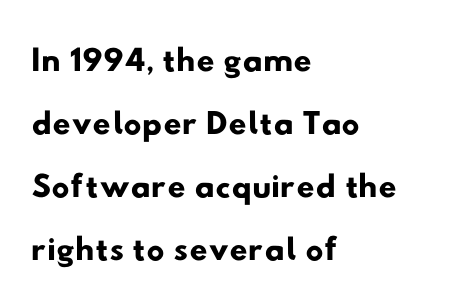
The image shows 50 px wide sans-serif type; set left-aligned, normal line spacing (1.26x), normal letter spacing, not underlined; low stroke contrast and a small x-height.
